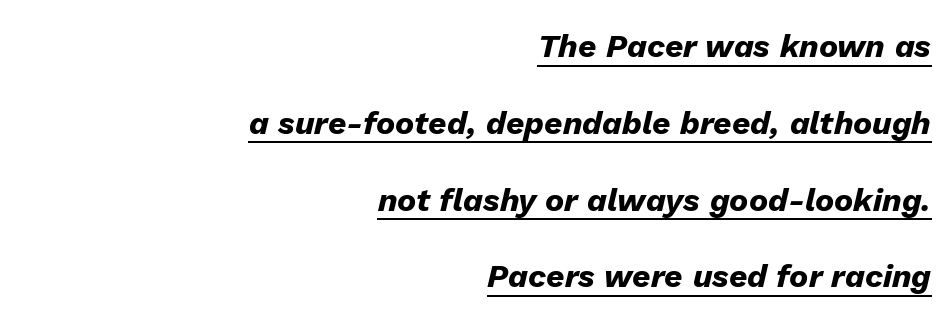
The image shows 32 px heavy type, italic (leaning right); set right-aligned, loose line spacing (2.4x), normal letter spacing, underlined; low stroke contrast and a medium x-height.
